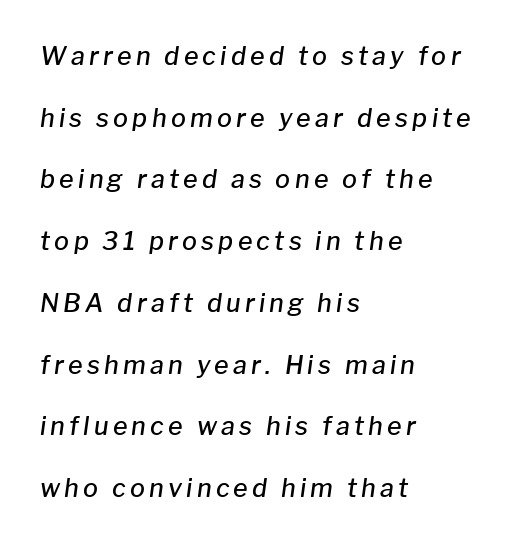
Q: Is the text bold? A: Semi-bold.
Q: Is the text italic (slanted)? A: Yes, it leans right by about 8 degrees.
Q: Is the text underlined? A: No.
Q: How is the paragraph aligned? A: Left-aligned.
Q: Is the spacing between lines tight, normal or loose? A: Loose.
